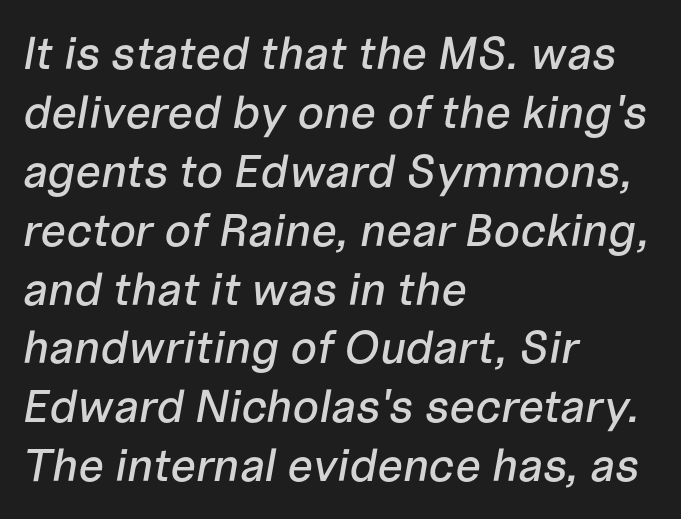
The rows are spaced the way most documents space them. The passage shown is typed in a proportional face where columns would drift. Style check: oblique. Horizontal alignment here is leftward, the default for most running prose. Clear beneath every line of the passage.
